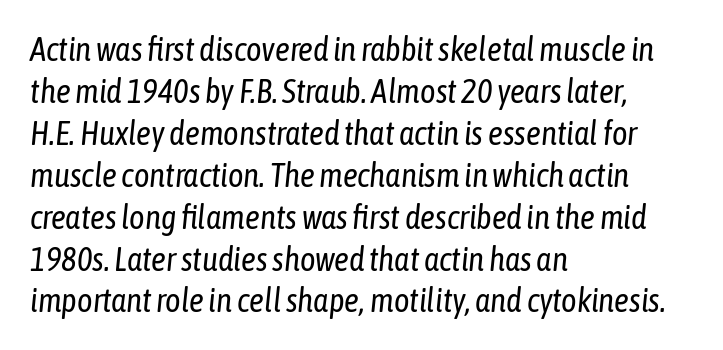
Honestly, there is no underline to notice here at all. Baseline-to-baseline distance is the conventional proportion of letter height. The face used here is proportionally spaced, like ordinary book or web type. Slant detected: the letters are inclined.
